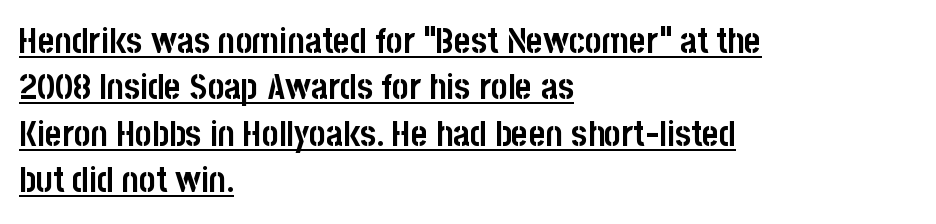
The image shows 36 px semibold, condensed sans-serif type, upright; set left-aligned, normal line spacing (1.29x), normal letter spacing, underlined; low stroke contrast and a large x-height.
